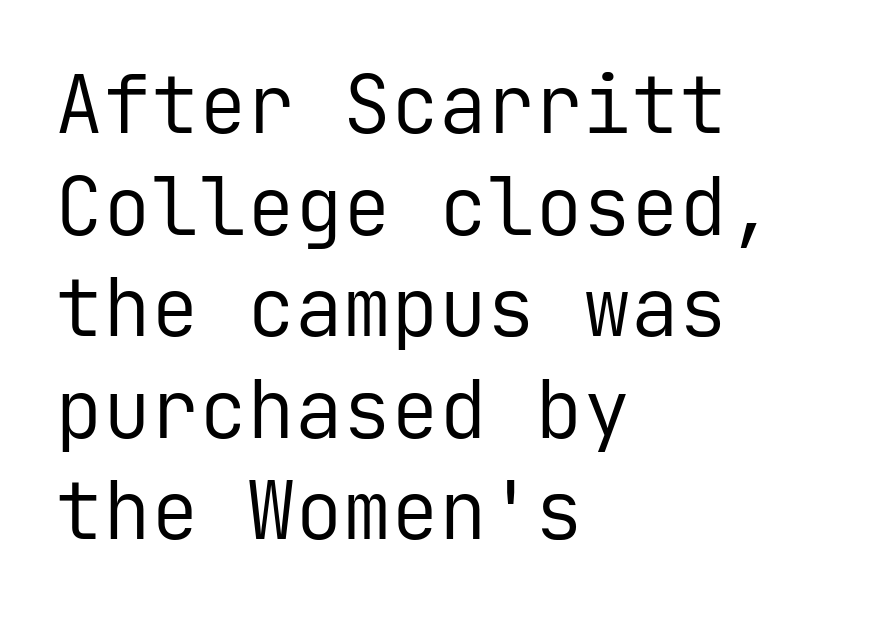
{"serif": "no", "italic": "no", "bold": "no", "weight": "regular", "width": "normal", "stroke_contrast": "low", "x_height": "medium", "monospaced": "yes", "underline": "no", "align": "left", "line_spacing": "normal", "line_spacing_ratio": 1.27, "letter_spacing": "normal", "letter_spacing_em": 0.0, "glyph_px": 80}
